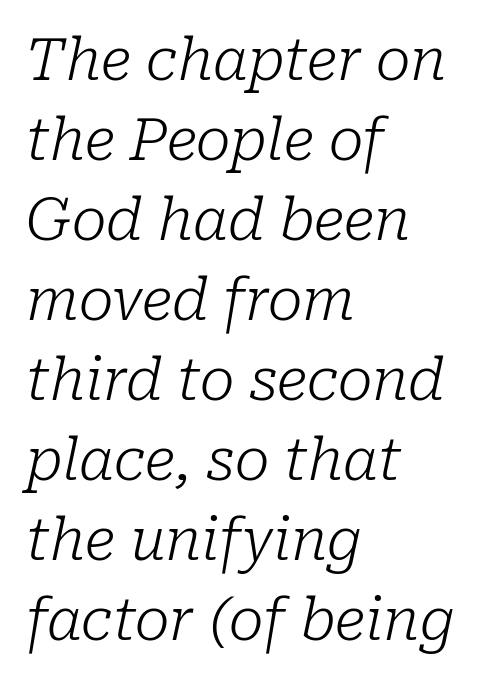
Slant detected: the letters are inclined. The passage shown is typed in a proportional face where columns would drift. The tracking reads as untouched default to a designer's eye. In CSS terms this would be text-align: left. Students, observe: this is what conventionally led text looks like.
